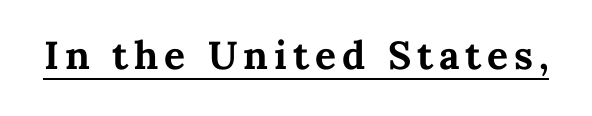
Ascenders rise straight up at ninety degrees. Heft: maximum for text — a bold. Underlined type. This sample has the flowing, uneven cadence of proportional lettering.
